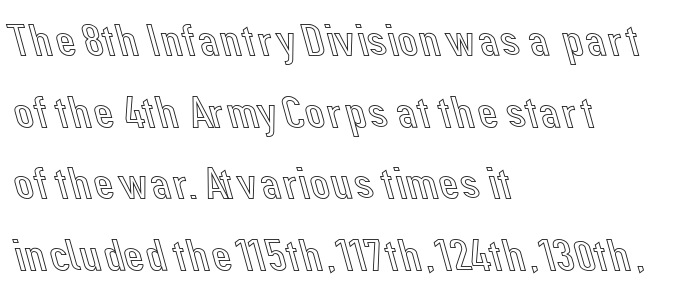
The image shows 45 px text type; set left-aligned, normal line spacing (1.59x), normal letter spacing, not underlined; a medium x-height.
